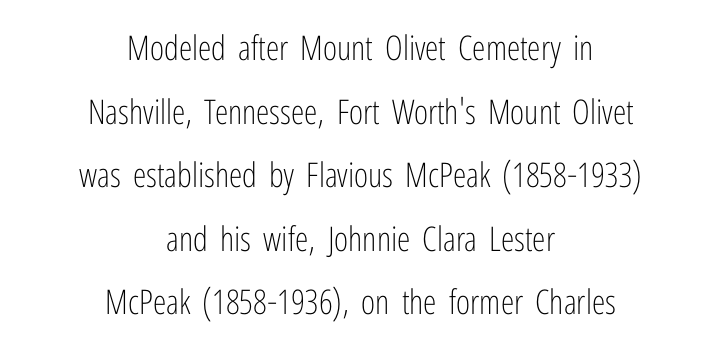
The baseline area is clear. Rendered with straight, roman letterforms. Is the letter spacing exaggerated? No — it looks like the ordinary default. These glyphs show unthickened strokes, regular width or finer. What kind of face is this? One without serifs — a sans.
